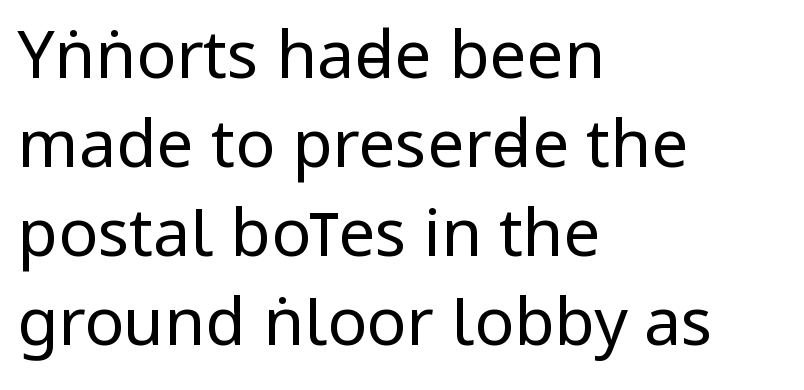
Q: Is the text bold? A: No.
Q: Is the text italic (slanted)? A: No, it is upright.
Q: Is the typeface a serif or a sans-serif typeface? A: Sans-serif.
Q: Is the text underlined? A: No.
Q: How is the paragraph aligned? A: Left-aligned.
Q: Is the spacing between letters normal or unusually wide? A: Normal.
Q: Is the spacing between lines tight, normal or loose? A: Normal.
Q: Width (condensed, normal, or wide)? A: Condensed.
Q: Stroke contrast? A: Low.
Q: x-height? A: Large.
Q: Monospaced? A: No.
